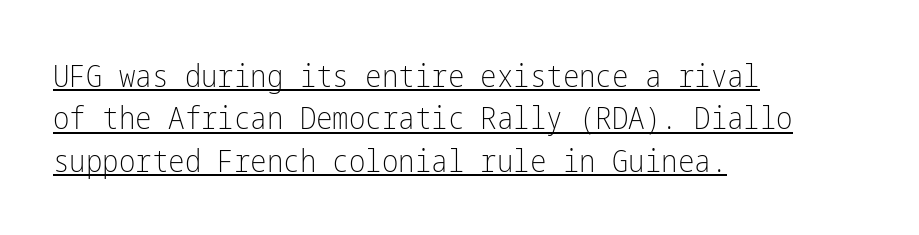
The image shows 31 px light, condensed sans-serif type, upright; set left-aligned, normal line spacing (1.37x), normal letter spacing, underlined; low stroke contrast and a medium x-height.
